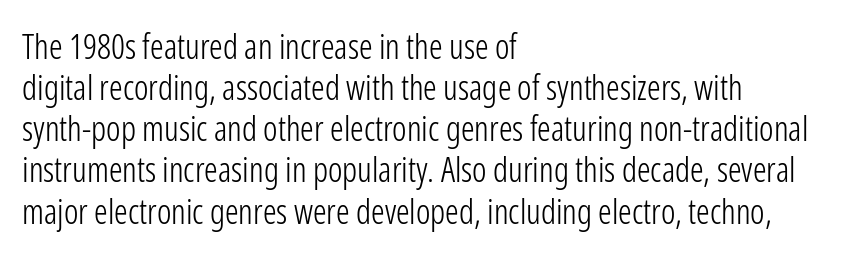
The image shows 34 px light, condensed sans-serif type, upright; set left-aligned, line spacing 1.21x, normal letter spacing, not underlined; low stroke contrast and a medium x-height.
